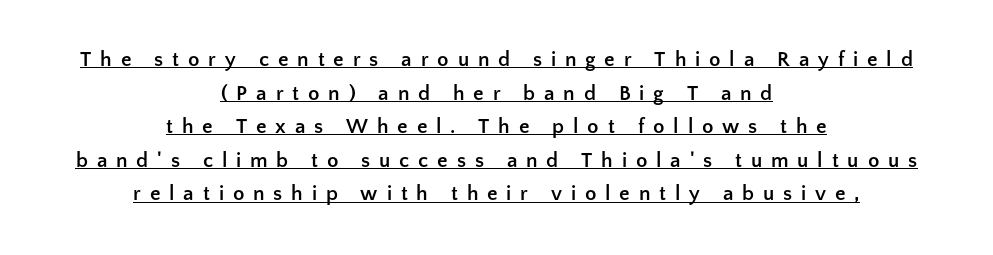
{"italic": "no", "bold": "yes", "underline": "yes", "align": "center", "line_spacing": "normal", "line_spacing_ratio": 1.6, "letter_spacing": "wide", "letter_spacing_em": 0.42, "glyph_px": 21}
